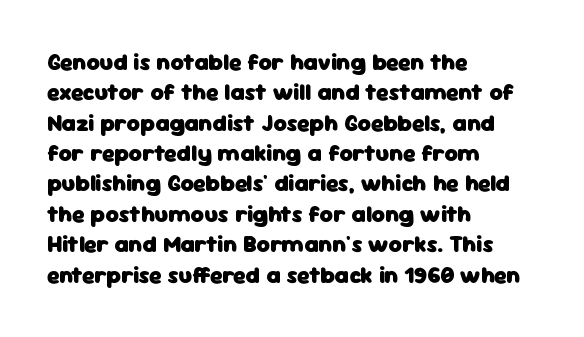
{"italic": "no", "bold": "yes", "underline": "no", "align": "left", "line_spacing": "normal", "line_spacing_ratio": 1.32, "letter_spacing": "normal", "letter_spacing_em": 0.0, "glyph_px": 23}
